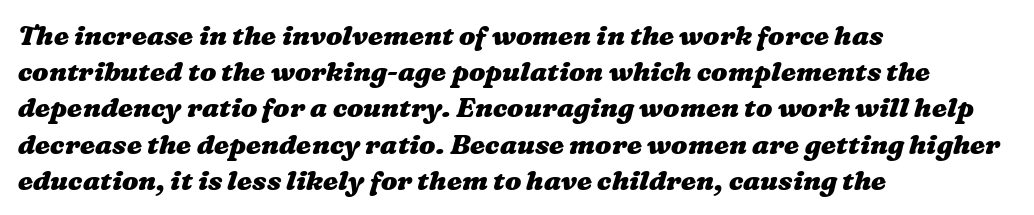
Q: Is the text bold? A: Yes.
Q: Is the text underlined? A: No.
Q: How is the paragraph aligned? A: Left-aligned.
Q: Is the spacing between letters normal or unusually wide? A: Normal.
Q: Is the spacing between lines tight, normal or loose? A: Normal.
